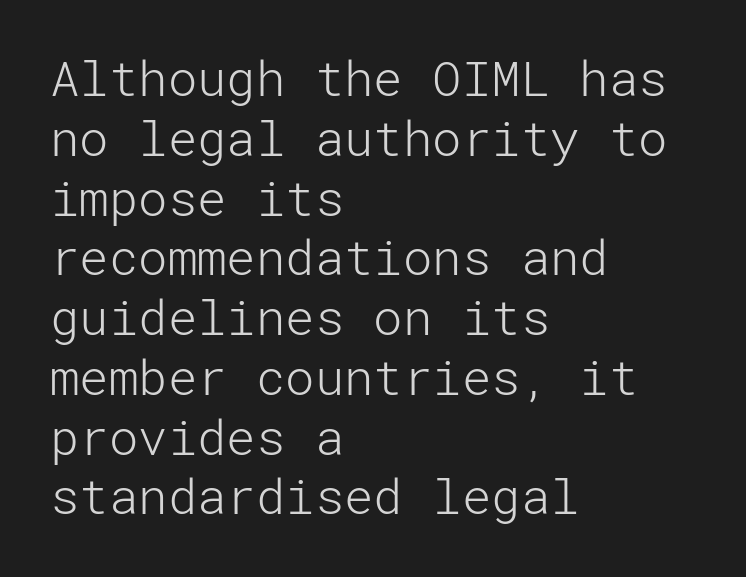
The image shows 49 px light sans-serif type, upright; set left-aligned, line spacing 1.22x, normal letter spacing, not underlined; low stroke contrast and a medium x-height.
